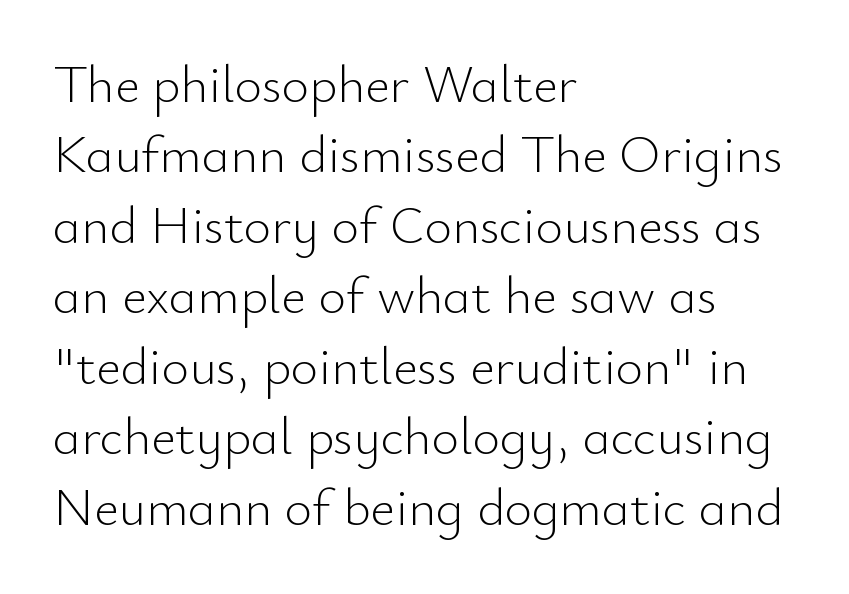
{"serif": "no", "italic": "no", "bold": "no", "weight": "light", "width": "normal", "stroke_contrast": "low", "x_height": "small", "monospaced": "no", "underline": "no", "align": "left", "line_spacing": "normal", "line_spacing_ratio": 1.33, "letter_spacing": "normal", "letter_spacing_em": 0.0, "glyph_px": 53}
